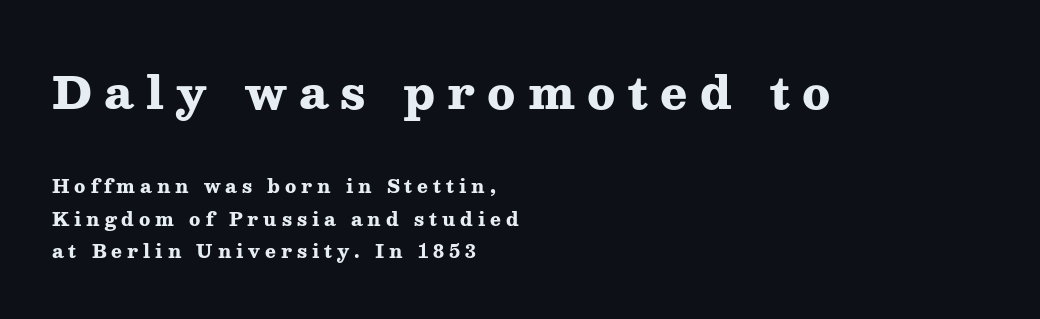
{"serif": "yes", "italic": "no", "bold": "yes", "weight": "heavy", "width": "wide", "stroke_contrast": "medium", "x_height": "medium", "monospaced": "no", "underline": "no", "align": "left", "line_spacing_ratio": 1.82, "letter_spacing": "wide", "letter_spacing_em": 0.27, "larger_block": "first", "size_ratio": 2.5, "glyph_px": 45}
